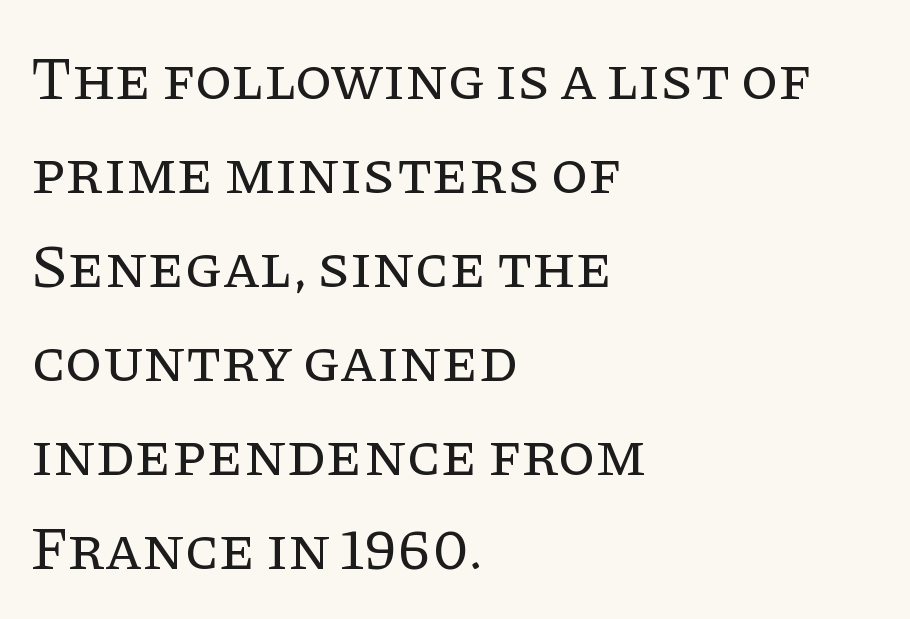
{"serif": "yes", "italic": "no", "bold": "no", "weight": "regular", "width": "normal", "stroke_contrast": "low", "x_height": "large", "monospaced": "no", "underline": "no", "align": "left", "line_spacing": "normal", "line_spacing_ratio": 1.54, "letter_spacing": "normal", "letter_spacing_em": 0.0, "glyph_px": 61}
